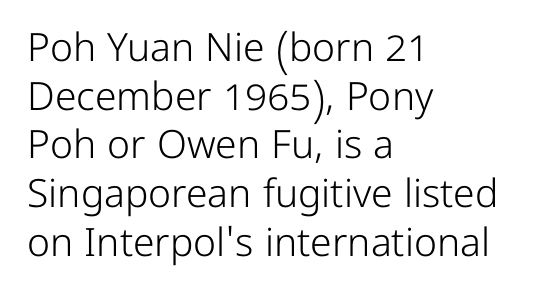
Q: Is the text bold? A: No.
Q: Is the text italic (slanted)? A: No, it is upright.
Q: Is the typeface a serif or a sans-serif typeface? A: Sans-serif.
Q: Is the text underlined? A: No.
Q: How is the paragraph aligned? A: Left-aligned.
Q: Is the spacing between letters normal or unusually wide? A: Normal.
Q: Is the spacing between lines tight, normal or loose? A: Normal.
Q: Width (condensed, normal, or wide)? A: Normal.
Q: Stroke contrast? A: Low.
Q: x-height? A: Medium.
Q: Monospaced? A: No.
